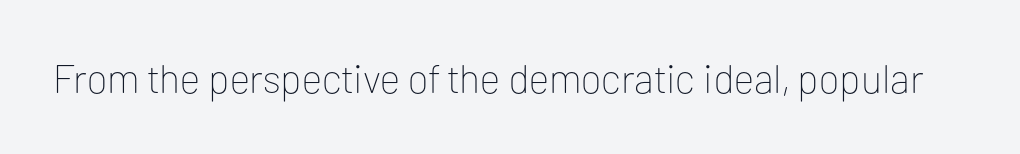
Q: Is the text bold? A: No.
Q: Is the text italic (slanted)? A: No, it is upright.
Q: Is the typeface a serif or a sans-serif typeface? A: Sans-serif.
Q: Is the text underlined? A: No.
Q: Is the spacing between letters normal or unusually wide? A: Normal.
Q: Width (condensed, normal, or wide)? A: Normal.
Q: Stroke contrast? A: Low.
Q: x-height? A: Medium.
Q: Monospaced? A: No.
